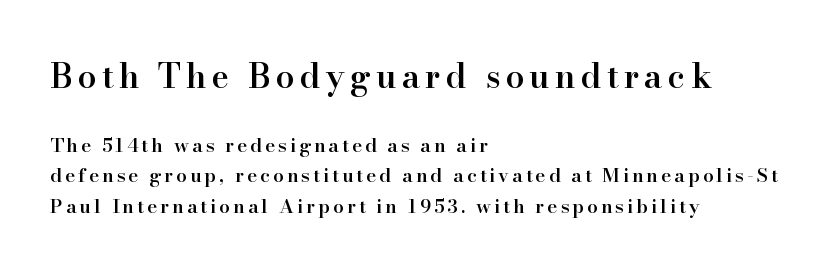
{"serif": "yes", "italic": "no", "bold": "semi", "weight": "semibold", "width": "normal", "stroke_contrast": "high", "x_height": "small", "monospaced": "no", "underline": "no", "align": "left", "line_spacing": "normal", "line_spacing_ratio": 1.61, "larger_block": "first", "size_ratio": 1.74, "glyph_px": 33}
